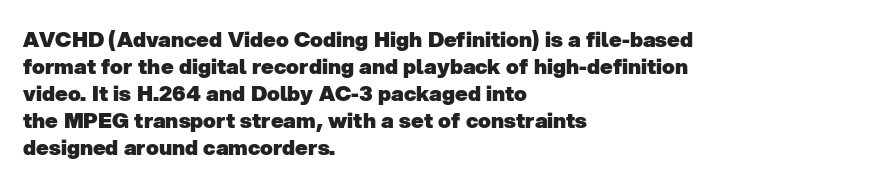
The image shows 21 px bold type; set left-aligned, normal line spacing (1.29x), normal letter spacing, not underlined.
